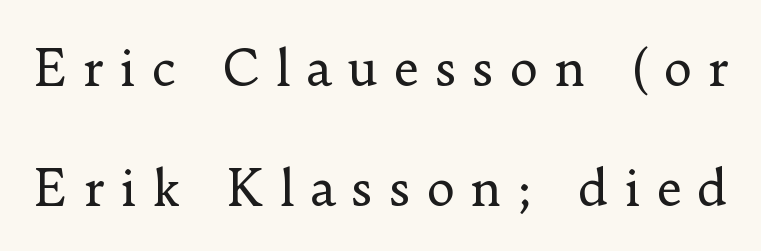
{"serif": "yes", "italic": "no", "bold": "no", "weight": "regular", "width": "normal", "stroke_contrast": "low", "x_height": "small", "monospaced": "no", "underline": "no", "line_spacing": "loose", "line_spacing_ratio": 2.44, "letter_spacing": "wide", "letter_spacing_em": 0.31, "glyph_px": 49}
